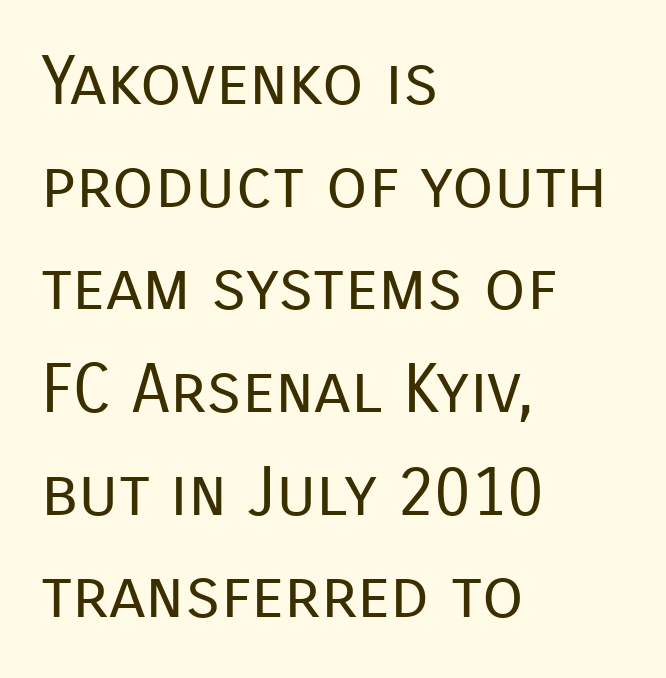
{"serif": "no", "italic": "no", "bold": "no", "weight": "regular", "width": "normal", "stroke_contrast": "low", "x_height": "medium", "monospaced": "no", "underline": "no", "align": "left", "line_spacing": "normal", "line_spacing_ratio": 1.51, "letter_spacing": "normal", "letter_spacing_em": 0.0, "glyph_px": 68}
